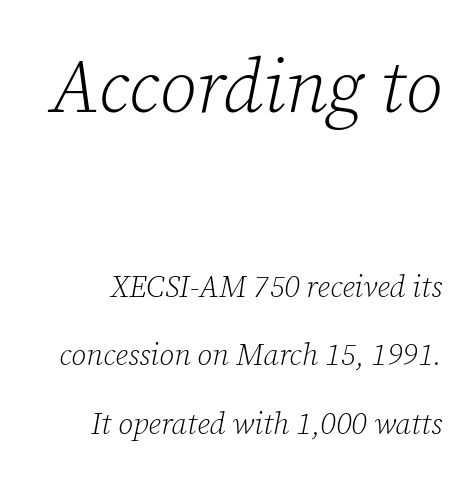
The image shows 75 px light serif type, italic (leaning right); set loose line spacing (2.28x), normal letter spacing, not underlined; the first (top) block is 2.5x larger; low stroke contrast and a medium x-height.
